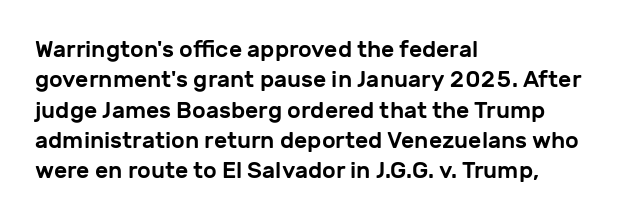
{"italic": "no", "underline": "no", "align": "left", "line_spacing": "normal", "line_spacing_ratio": 1.32, "letter_spacing": "normal", "letter_spacing_em": 0.0, "glyph_px": 23}
